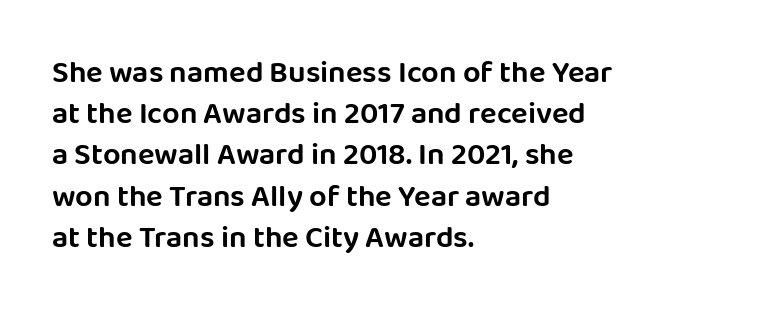
{"serif": "no", "italic": "no", "width": "normal", "stroke_contrast": "low", "x_height": "large", "monospaced": "no", "underline": "no", "align": "left", "line_spacing": "normal", "line_spacing_ratio": 1.33, "letter_spacing": "normal", "letter_spacing_em": 0.0, "glyph_px": 31}
